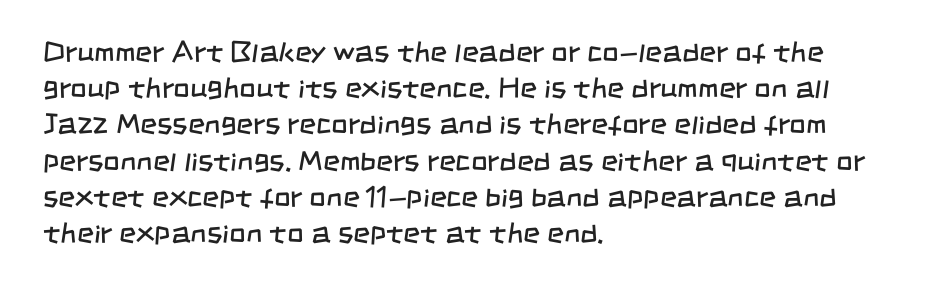
The image shows 29 px regular-weight, condensed sans-serif type; set left-aligned, normal line spacing (1.25x), normal letter spacing, not underlined; low stroke contrast and a large x-height.
